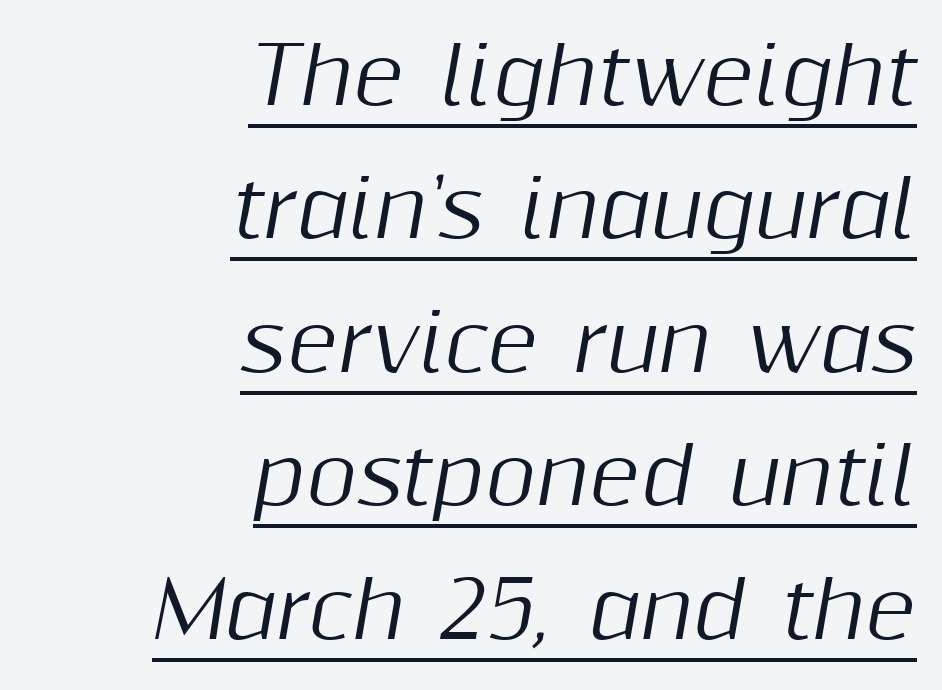
The image shows 78 px text type, italic (leaning right); set right-aligned, line spacing 1.71x, normal letter spacing, underlined; medium stroke contrast and a medium x-height.
